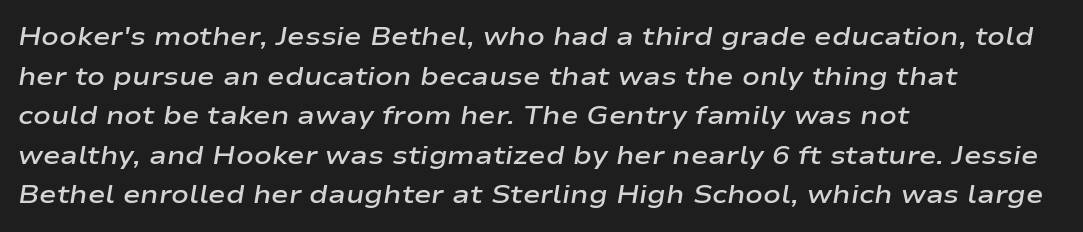
These lines are set flush left with a ragged right edge. Anything drawn beneath the words? Only blank space. Leading matches the norm, producing a regular column. Caption: semibold face, moderately heavy strokes. Compared with ordinary roman type, these characters are visibly tilted.
